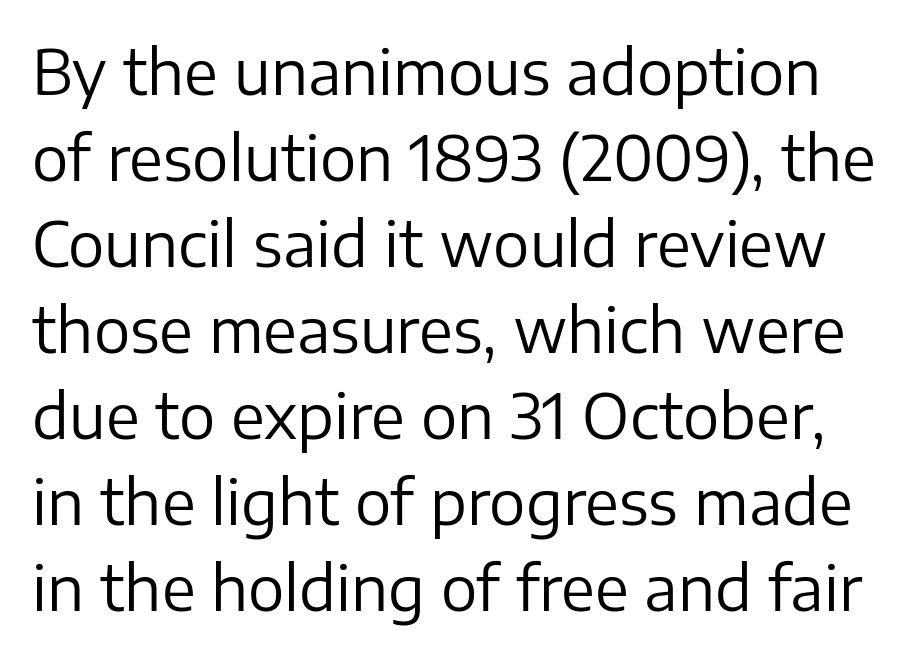
The image shows 61 px regular-weight sans-serif type, upright; set normal line spacing (1.41x), normal letter spacing, not underlined; low stroke contrast and a medium x-height.
